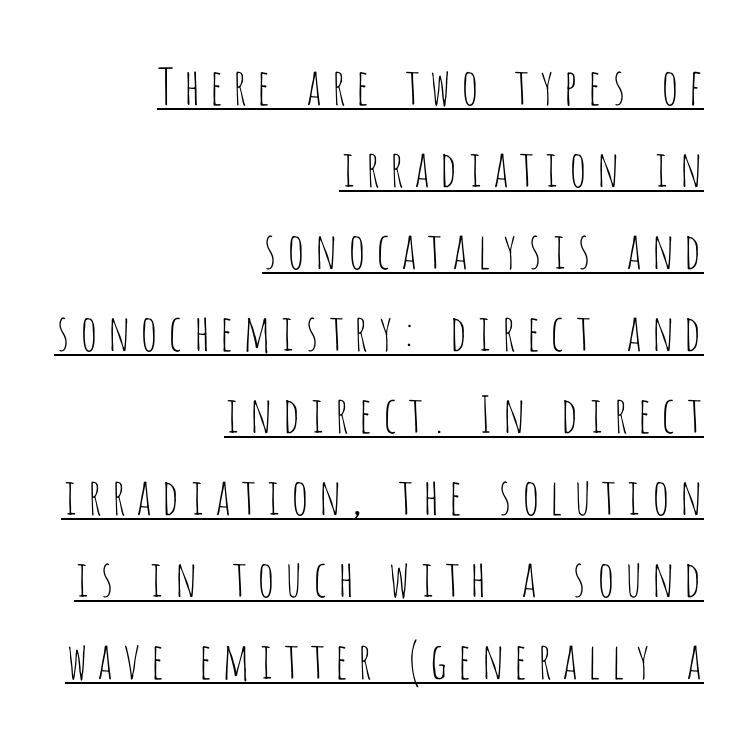
Weight: in the light-to-regular range. Horizontal bands of white between lines are of average thickness. The string is rendered with underlining switched on. In CSS terms this would be text-align: right. A sans-serif font was chosen for this passage.
